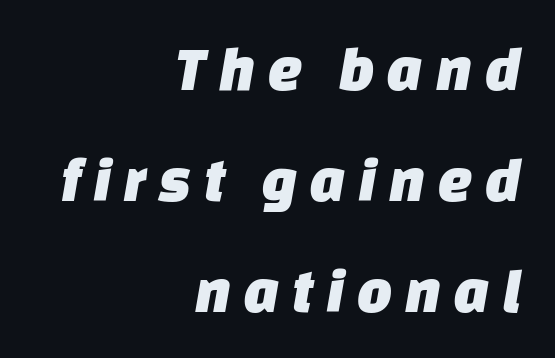
Note the varied advance widths — an 'i' is clearly narrower than an 'm'. Words float on clear page, feet unadorned. A student would call this right alignment; a typographer would say flush right, rag left. No feet cap the strokes, marking this as sans-serif type.
